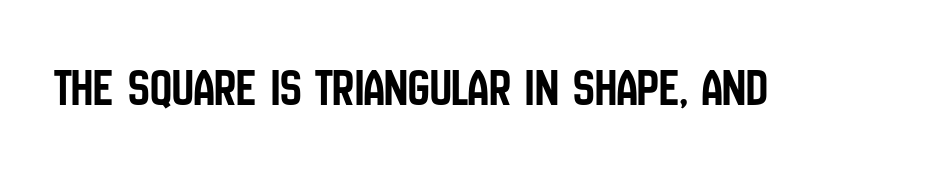
The image shows 54 px condensed sans-serif type, upright; set normal letter spacing, not underlined; low stroke contrast and a large x-height.
